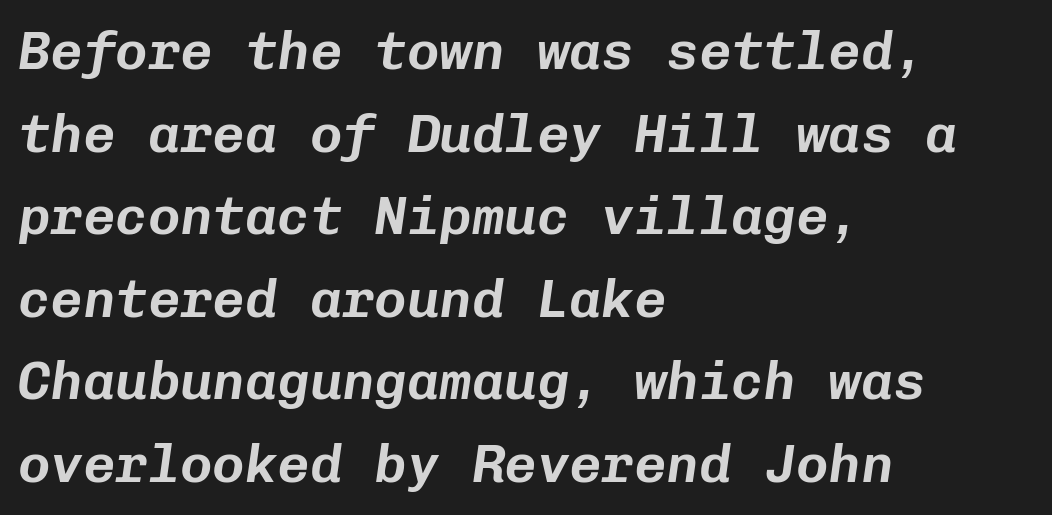
The image shows 54 px text type, italic (leaning right), monospaced; set left-aligned, normal line spacing (1.53x), normal letter spacing, not underlined; low stroke contrast and a medium x-height.
